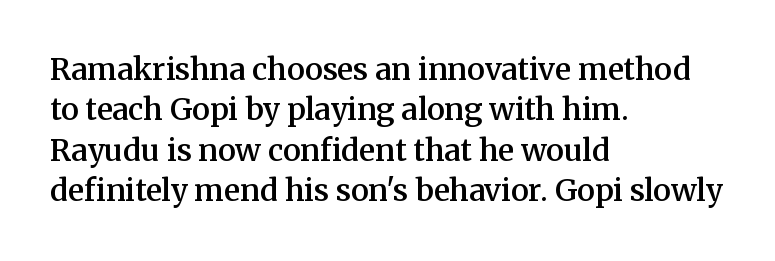
Q: Is the text bold? A: Semi-bold.
Q: Is the text italic (slanted)? A: No, it is upright.
Q: Is the typeface a serif or a sans-serif typeface? A: Serif.
Q: Is the text underlined? A: No.
Q: How is the paragraph aligned? A: Left-aligned.
Q: Is the spacing between letters normal or unusually wide? A: Normal.
Q: Is the spacing between lines tight, normal or loose? A: Normal.
Q: Width (condensed, normal, or wide)? A: Normal.
Q: Stroke contrast? A: Medium.
Q: x-height? A: Medium.
Q: Monospaced? A: No.
